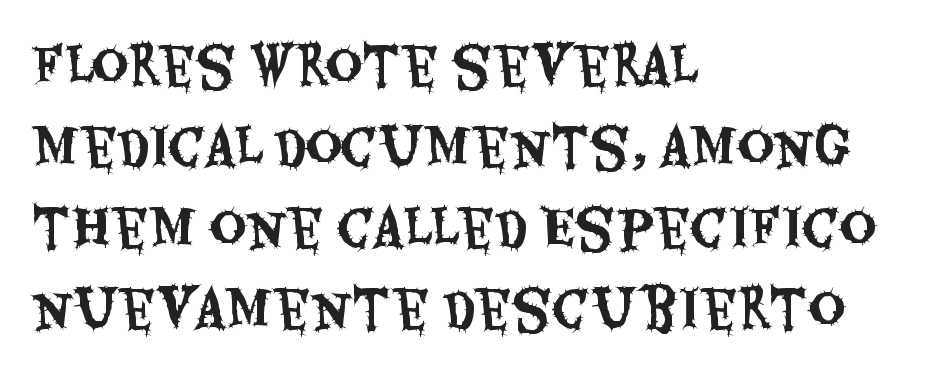
The image shows 51 px condensed sans-serif type, upright; set left-aligned, normal line spacing (1.59x), normal letter spacing, not underlined; medium stroke contrast and a large x-height.
